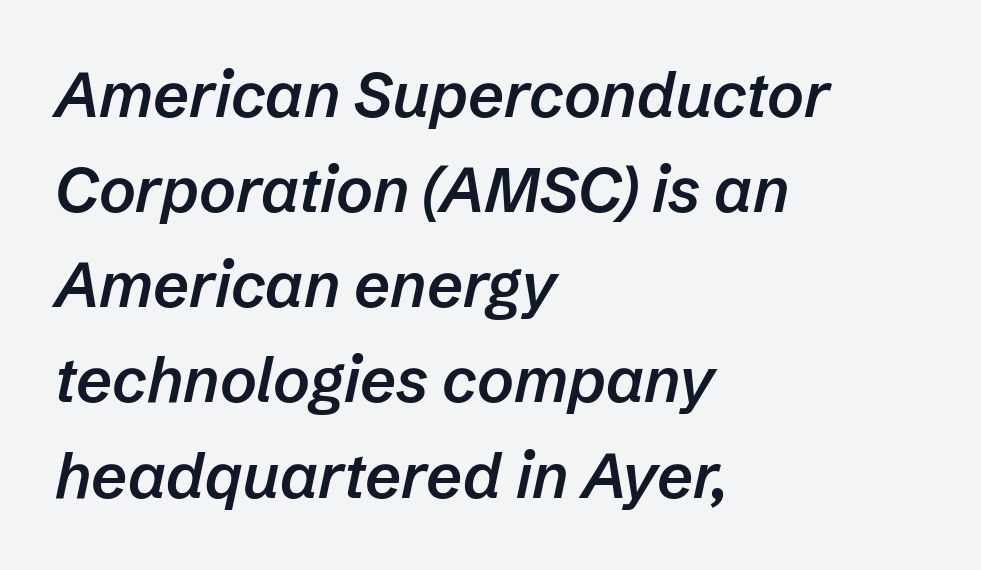
{"italic": "yes", "lean": "right", "slant_degrees": 12, "bold": "semi", "weight": "semibold", "width": "normal", "stroke_contrast": "low", "x_height": "medium", "monospaced": "no", "underline": "no", "align": "left", "line_spacing": "normal", "line_spacing_ratio": 1.51, "letter_spacing": "normal", "letter_spacing_em": 0.0, "glyph_px": 63}
